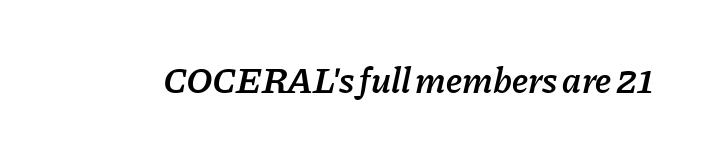
{"italic": "yes", "lean": "right", "slant_degrees": 11, "bold": "semi", "weight": "semibold", "width": "normal", "stroke_contrast": "low", "x_height": "medium", "monospaced": "no", "underline": "no", "letter_spacing": "normal", "letter_spacing_em": 0.0, "glyph_px": 37}
